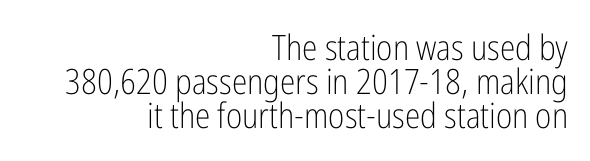
{"serif": "no", "italic": "no", "bold": "no", "weight": "light", "width": "condensed", "stroke_contrast": "low", "x_height": "medium", "monospaced": "no", "underline": "no", "align": "right", "line_spacing": "tight", "line_spacing_ratio": 0.97, "letter_spacing": "normal", "letter_spacing_em": 0.0, "glyph_px": 35}
